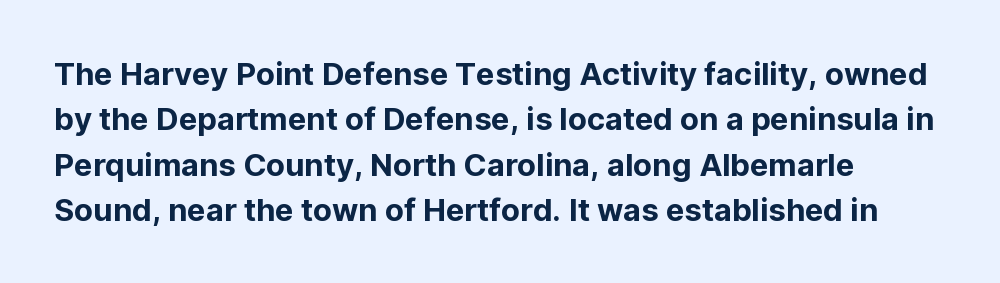
The image shows 31 px sans-serif type, upright; set left-aligned, normal line spacing (1.46x), normal letter spacing, not underlined; low stroke contrast and a medium x-height.
